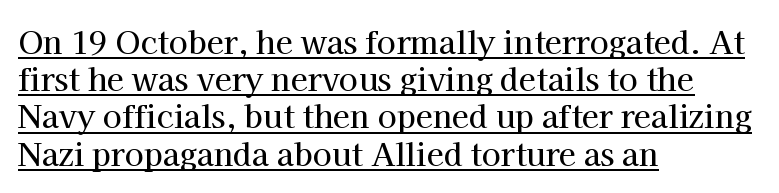
The image shows 31 px serif type, upright; set left-aligned, line spacing 1.2x, normal letter spacing, underlined; high stroke contrast and a medium x-height.
